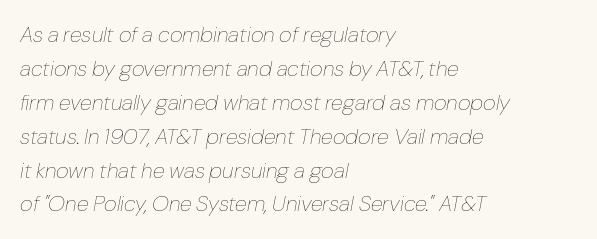
The image shows 22 px text type, italic (leaning right); set left-aligned, normal line spacing (1.54x), normal letter spacing, not underlined.
